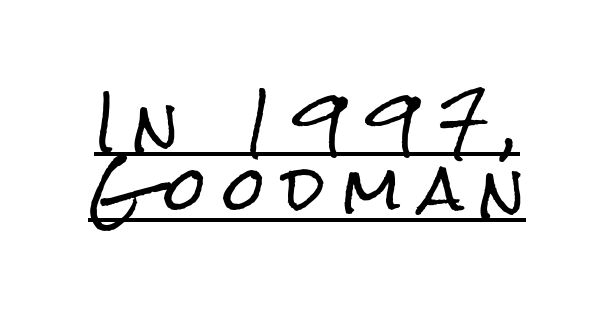
{"serif": "no", "italic": "no", "width": "condensed", "stroke_contrast": "low", "x_height": "medium", "monospaced": "no", "underline": "yes", "line_spacing": "tight", "line_spacing_ratio": 1.12, "letter_spacing": "wide", "letter_spacing_em": 0.32, "glyph_px": 59}
